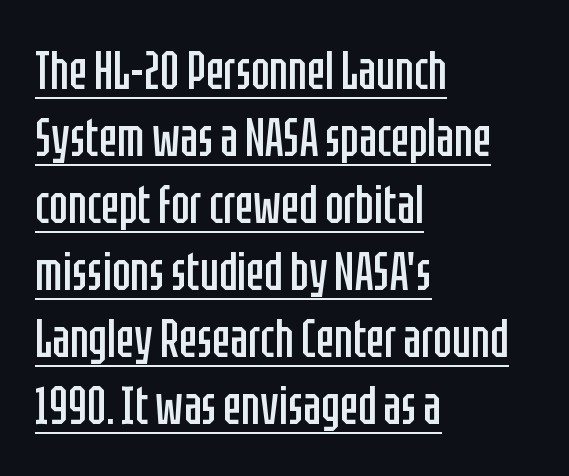
{"serif": "no", "italic": "no", "bold": "no", "weight": "regular", "width": "condensed", "stroke_contrast": "low", "x_height": "large", "monospaced": "no", "underline": "yes", "align": "left", "line_spacing_ratio": 1.24, "letter_spacing": "normal", "letter_spacing_em": 0.0, "glyph_px": 54}
